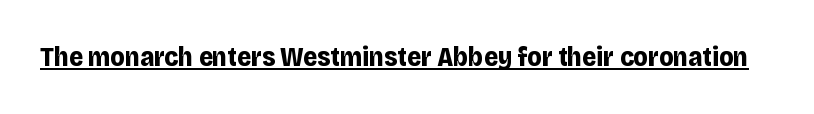
{"italic": "no", "bold": "yes", "underline": "yes", "letter_spacing": "normal", "letter_spacing_em": 0.0, "glyph_px": 27}
